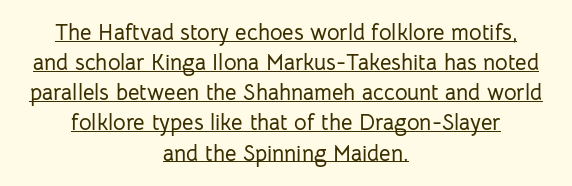
Q: Is the text italic (slanted)? A: No, it is upright.
Q: Is the text underlined? A: Yes.
Q: How is the paragraph aligned? A: Centered.
Q: Is the spacing between letters normal or unusually wide? A: Normal.
Q: Is the spacing between lines tight, normal or loose? A: Normal.
